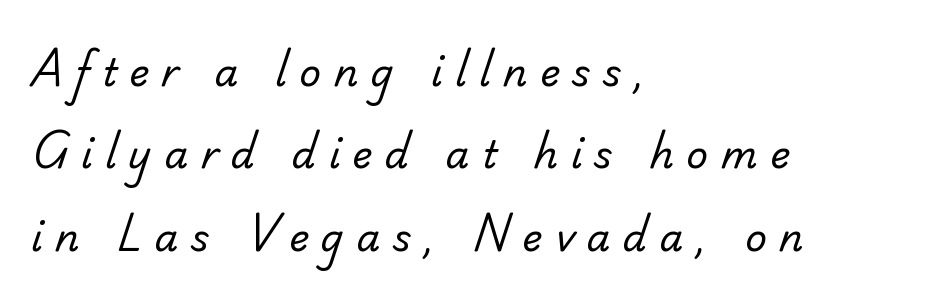
{"serif": "no", "bold": "no", "weight": "regular", "width": "normal", "stroke_contrast": "low", "x_height": "small", "monospaced": "no", "underline": "no", "align": "left", "line_spacing": "loose", "line_spacing_ratio": 2.17, "letter_spacing": "wide", "letter_spacing_em": 0.33, "glyph_px": 38}
